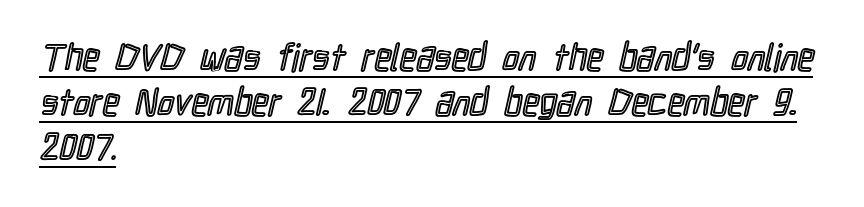
The image shows 37 px condensed type; set left-aligned, line spacing 1.22x, normal letter spacing, underlined; a medium x-height.
